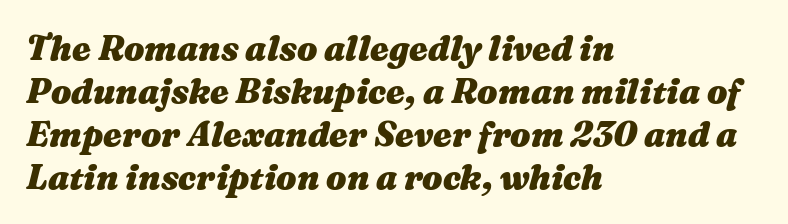
{"italic": "yes", "lean": "right", "slant_degrees": 16, "bold": "yes", "weight": "heavy", "width": "wide", "stroke_contrast": "medium", "x_height": "medium", "monospaced": "no", "underline": "no", "align": "left", "line_spacing": "normal", "line_spacing_ratio": 1.26, "letter_spacing": "normal", "letter_spacing_em": 0.0, "glyph_px": 34}
